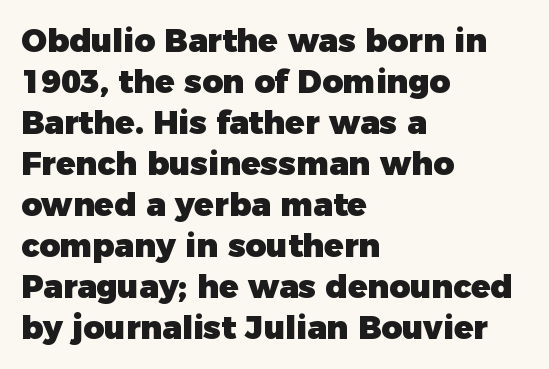
{"serif": "no", "italic": "no", "bold": "yes", "weight": "heavy", "width": "normal", "stroke_contrast": "low", "x_height": "medium", "monospaced": "no", "underline": "no", "align": "left", "line_spacing": "normal", "line_spacing_ratio": 1.28, "letter_spacing": "normal", "letter_spacing_em": 0.0, "glyph_px": 32}
